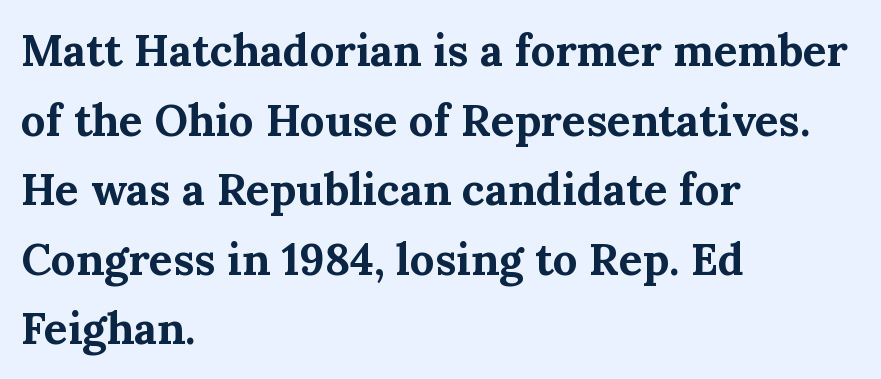
Q: Is the text bold? A: Yes.
Q: Is the text italic (slanted)? A: No, it is upright.
Q: Is the typeface a serif or a sans-serif typeface? A: Serif.
Q: Is the text underlined? A: No.
Q: How is the paragraph aligned? A: Left-aligned.
Q: Is the spacing between letters normal or unusually wide? A: Normal.
Q: Is the spacing between lines tight, normal or loose? A: Normal.
Q: Width (condensed, normal, or wide)? A: Normal.
Q: Stroke contrast? A: Medium.
Q: x-height? A: Medium.
Q: Monospaced? A: No.
